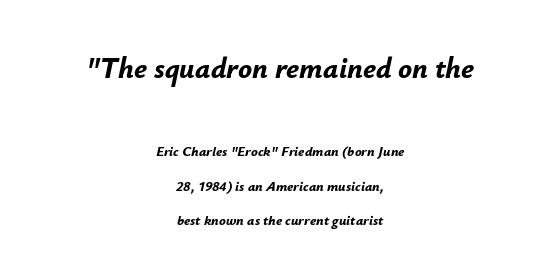
Q: Is the text bold? A: Yes.
Q: Is the text italic (slanted)? A: Yes, it leans right by about 12 degrees.
Q: Is the text underlined? A: No.
Q: How is the paragraph aligned? A: Centered.
Q: Is the spacing between letters normal or unusually wide? A: Normal.
Q: Is the spacing between lines tight, normal or loose? A: Loose.
Q: Which block of text is set in a larger size, the first (top) or the second (bottom)? A: The first (top) one.
Q: Width (condensed, normal, or wide)? A: Normal.
Q: Stroke contrast? A: Low.
Q: x-height? A: Small.
Q: Monospaced? A: No.
